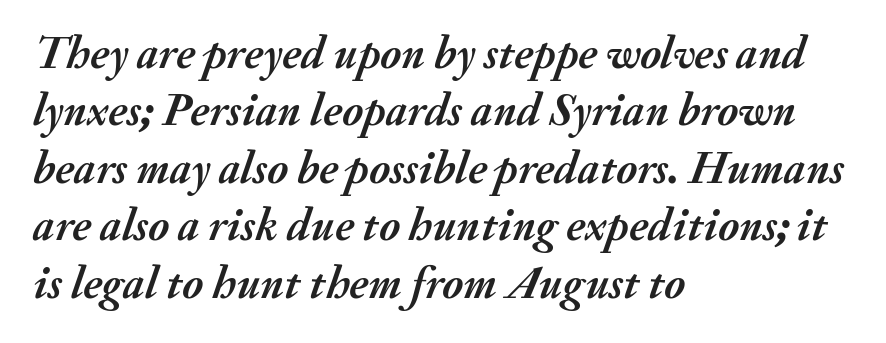
{"italic": "yes", "lean": "right", "slant_degrees": 20, "bold": "yes", "weight": "semibold", "width": "normal", "stroke_contrast": "medium", "x_height": "small", "monospaced": "no", "underline": "no", "align": "left", "line_spacing": "normal", "line_spacing_ratio": 1.25, "letter_spacing": "normal", "letter_spacing_em": 0.0, "glyph_px": 46}
